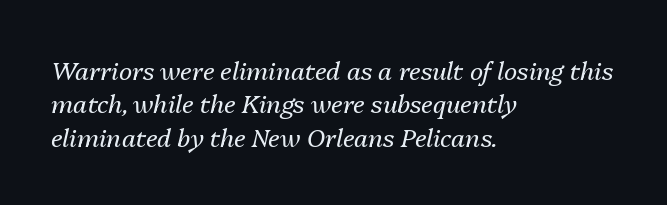
{"italic": "yes", "lean": "right", "slant_degrees": 13, "bold": "no", "underline": "no", "align": "left", "line_spacing": "normal", "line_spacing_ratio": 1.34, "letter_spacing": "normal", "letter_spacing_em": 0.0, "glyph_px": 25}
